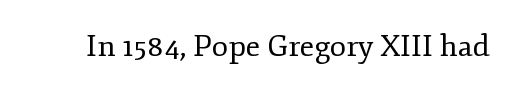
The image shows 30 px regular-weight serif type, upright; set normal letter spacing, not underlined; low stroke contrast and a small x-height.
